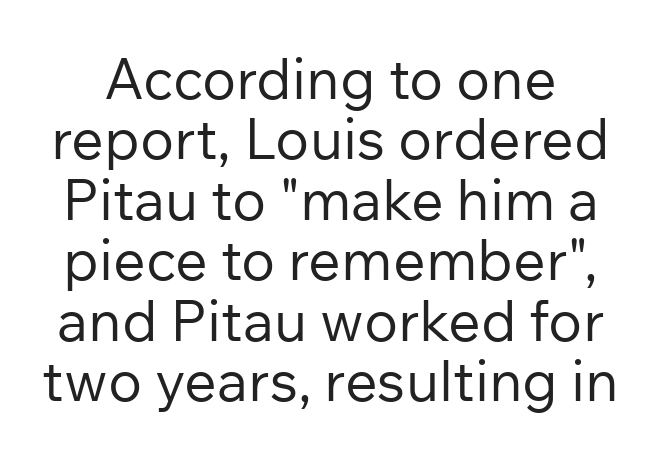
The image shows 57 px regular-weight sans-serif type, upright; set tight line spacing (1.06x), normal letter spacing, not underlined; low stroke contrast and a medium x-height.
